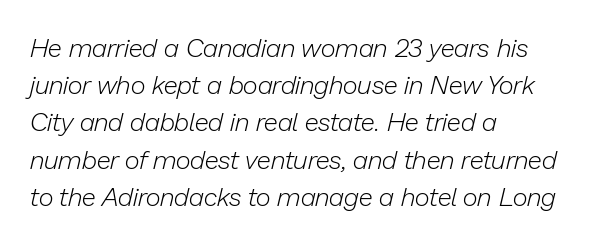
Q: Is the text bold? A: No.
Q: Is the text italic (slanted)? A: Yes, it leans right by about 13 degrees.
Q: Is the text underlined? A: No.
Q: How is the paragraph aligned? A: Left-aligned.
Q: Is the spacing between letters normal or unusually wide? A: Normal.
Q: Is the spacing between lines tight, normal or loose? A: Normal.
